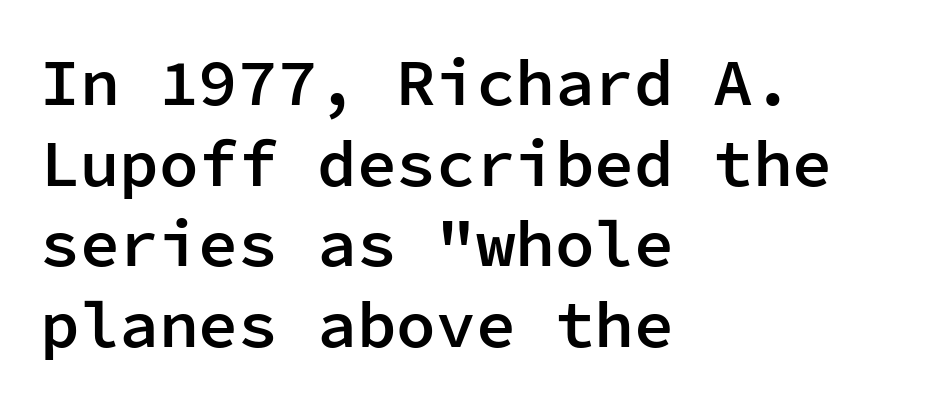
Q: Is the text bold? A: Semi-bold.
Q: Is the text italic (slanted)? A: No, it is upright.
Q: Is the typeface a serif or a sans-serif typeface? A: Sans-serif.
Q: Is the text underlined? A: No.
Q: How is the paragraph aligned? A: Left-aligned.
Q: Is the spacing between letters normal or unusually wide? A: Normal.
Q: Width (condensed, normal, or wide)? A: Normal.
Q: Stroke contrast? A: Low.
Q: x-height? A: Medium.
Q: Monospaced? A: Yes.
